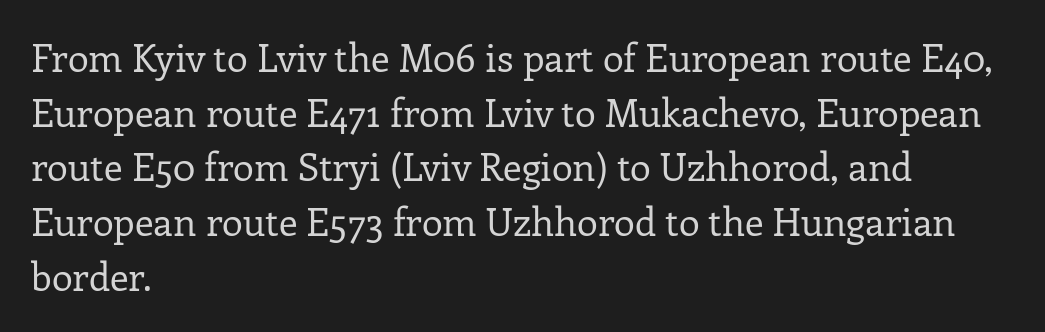
A roman cut, with each character standing at attention. Plain, unruled lines of type. Between one letter and the next there's only the usual sliver of space. Spacing verdict: proportional, widths tailored to each character. Heaviness? Minimal to ordinary, like unemphasized prose.
